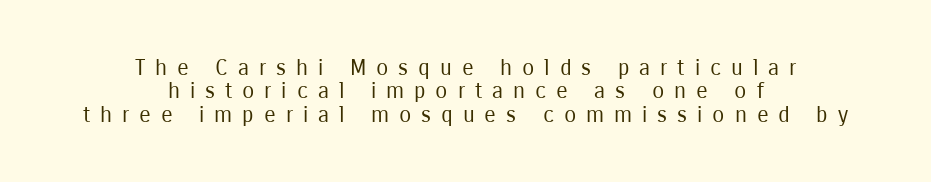
{"italic": "no", "bold": "no", "underline": "no", "align": "center", "line_spacing": "tight", "line_spacing_ratio": 1.06, "letter_spacing": "wide", "letter_spacing_em": 0.45, "glyph_px": 22}
